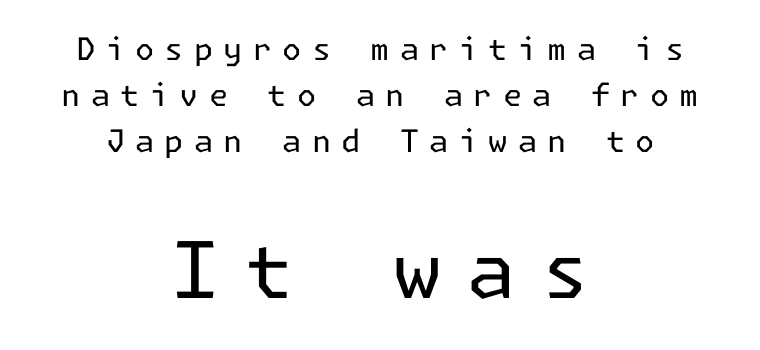
{"serif": "no", "italic": "no", "bold": "no", "weight": "regular", "width": "normal", "stroke_contrast": "low", "x_height": "medium", "underline": "no", "align": "center", "line_spacing": "normal", "line_spacing_ratio": 1.49, "letter_spacing": "wide", "letter_spacing_em": 0.33, "larger_block": "second", "size_ratio": 2.52, "glyph_px": 78}
